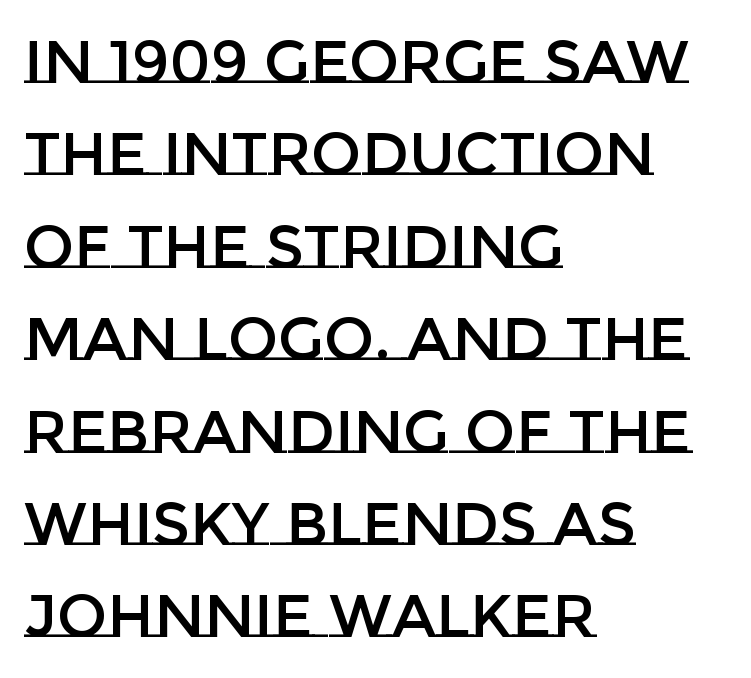
{"italic": "no", "width": "normal", "stroke_contrast": "low", "x_height": "large", "monospaced": "no", "underline": "no", "align": "left", "line_spacing": "normal", "line_spacing_ratio": 1.54, "letter_spacing": "normal", "letter_spacing_em": 0.0, "glyph_px": 60}
